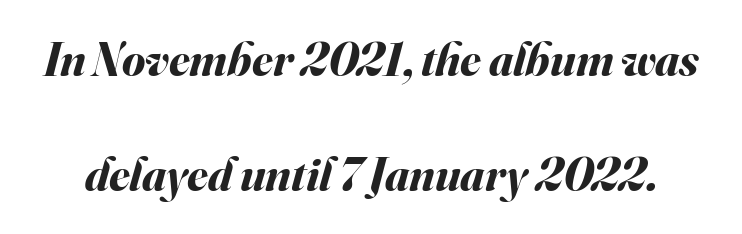
{"italic": "yes", "lean": "right", "slant_degrees": 16, "bold": "yes", "weight": "bold", "width": "normal", "stroke_contrast": "medium", "x_height": "small", "monospaced": "no", "underline": "no", "line_spacing": "loose", "line_spacing_ratio": 2.45, "letter_spacing": "normal", "letter_spacing_em": 0.0, "glyph_px": 47}
